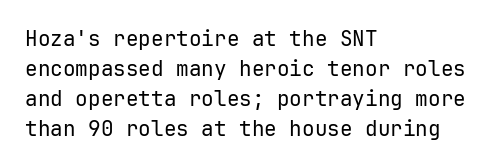
{"italic": "no", "bold": "no", "underline": "no", "align": "left", "line_spacing": "normal", "line_spacing_ratio": 1.43, "letter_spacing": "normal", "letter_spacing_em": 0.0, "glyph_px": 21}
